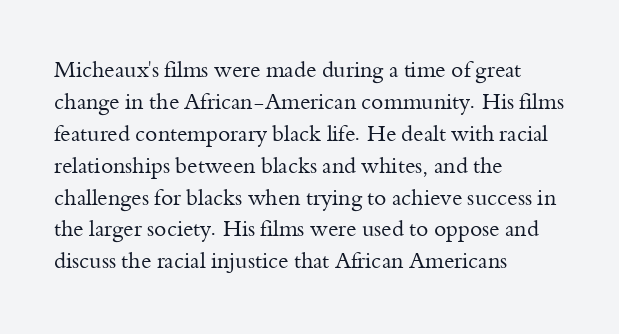
This sample uses an upright cut, with every glyph sitting square on the baseline. Check the space under the baseline: it is left empty. These lines are set flush left with a ragged right edge. Weight: not bold — regular or lighter.
